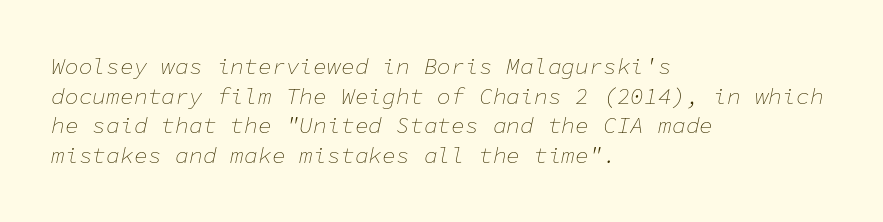
Q: Is the text bold? A: No.
Q: Is the text italic (slanted)? A: Yes, it leans right by about 11 degrees.
Q: Is the text underlined? A: No.
Q: How is the paragraph aligned? A: Left-aligned.
Q: Is the spacing between letters normal or unusually wide? A: Normal.
Q: Is the spacing between lines tight, normal or loose? A: Normal.
